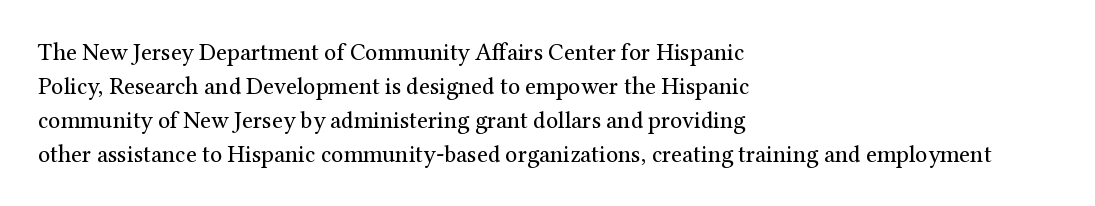
Decoration check: the copy has no underline. Teacher's note: observe the even left margin — that is flush-left alignment. Interline gaps are of average width in this sample. No chunkiness to these letters — they're not bold. These lines were composed using upright roman letters.
